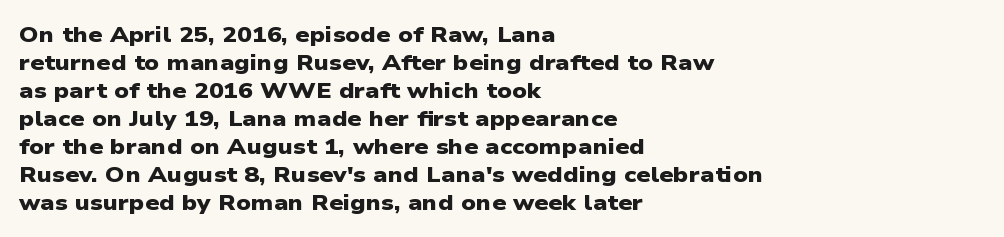
{"bold": "yes", "underline": "no", "align": "left", "line_spacing": "normal", "line_spacing_ratio": 1.27, "letter_spacing": "normal", "letter_spacing_em": 0.0, "glyph_px": 22}
